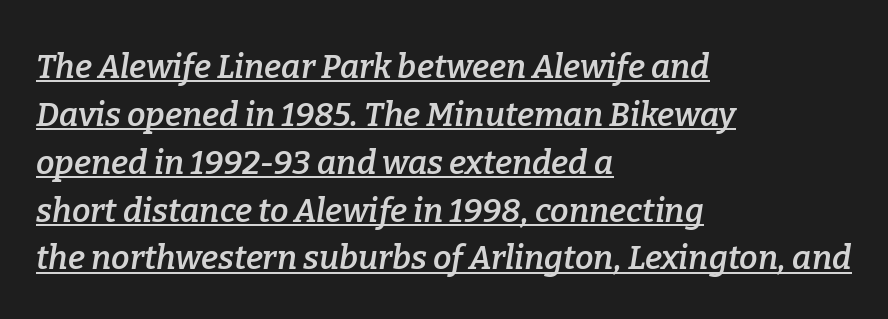
Posture: slanted. Set as a demibold, roughly 600 on the weight scale. Interline gaps are of average width in this sample. The typesetter has applied underlining to the passage shown.
